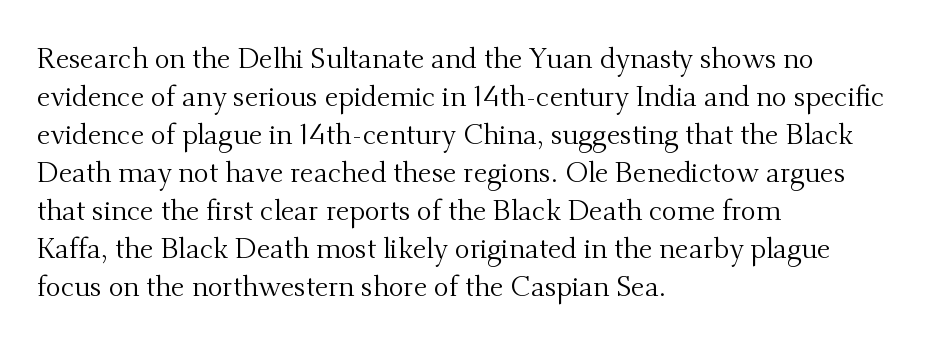
If you drew a ruler down the left edge, every line would touch it. Do the characters align in a grid? No, the font is proportional. Vertical stems look standard width or narrower in stroke. Underline: absent. Every character sits straight up, as roman type does.
